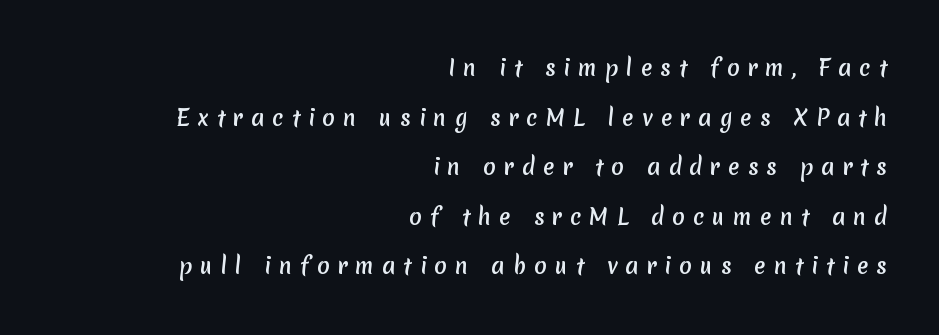
Q: Is the text underlined? A: No.
Q: How is the paragraph aligned? A: Right-aligned.
Q: Is the spacing between letters normal or unusually wide? A: Unusually wide.
Q: Is the spacing between lines tight, normal or loose? A: Loose.
